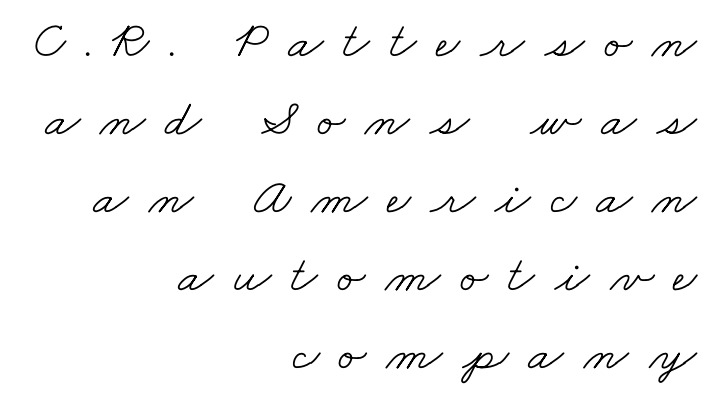
The space directly below the letters is spotless. You could not count columns in this text — the font is proportionally spaced. Compared with a flush-left layout, this one pins lines to the opposite, right side. Caption: expanded tracking, letters set apart. Is there much room between lines? A standard amount, neither cramped nor airy. Yep, those are serifs on the letters.
